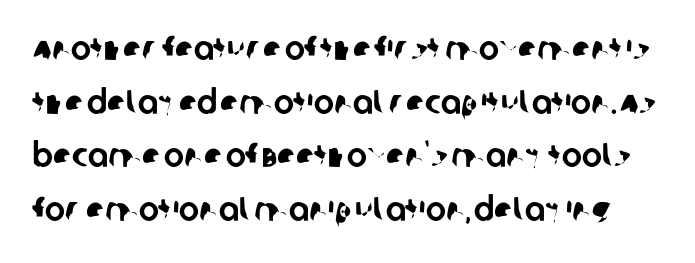
The image shows 34 px sans-serif type; set normal line spacing (1.58x), normal letter spacing, not underlined; low stroke contrast and a large x-height.
